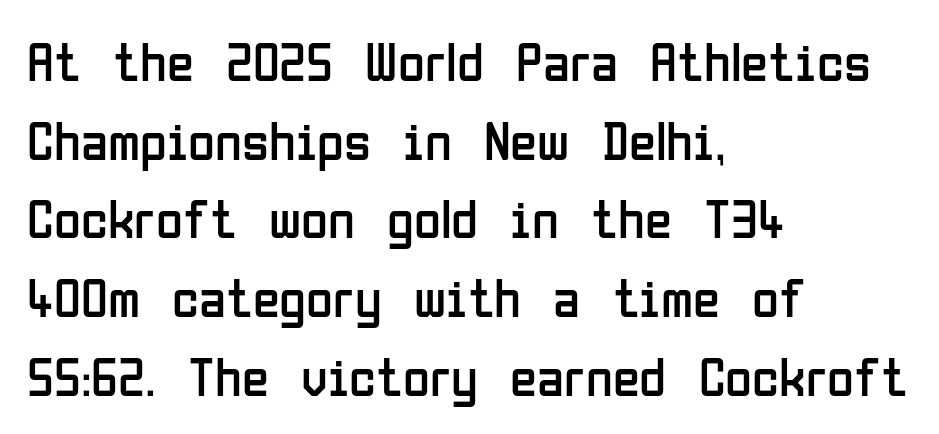
The image shows 55 px regular-weight, condensed sans-serif type, upright; set left-aligned, normal line spacing (1.43x), normal letter spacing, not underlined; low stroke contrast and a medium x-height.
